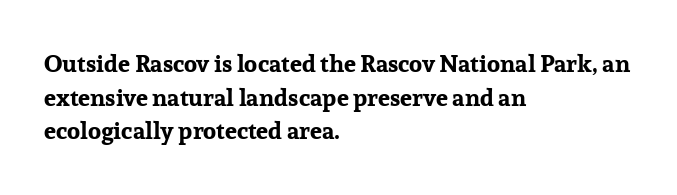
The image shows 24 px bold type, upright; set left-aligned, normal line spacing (1.4x), normal letter spacing, not underlined.
